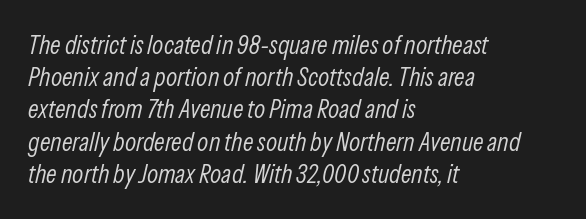
{"italic": "yes", "lean": "right", "slant_degrees": 13, "bold": "no", "underline": "no", "align": "left", "line_spacing_ratio": 1.24, "letter_spacing": "normal", "letter_spacing_em": 0.0, "glyph_px": 26}
